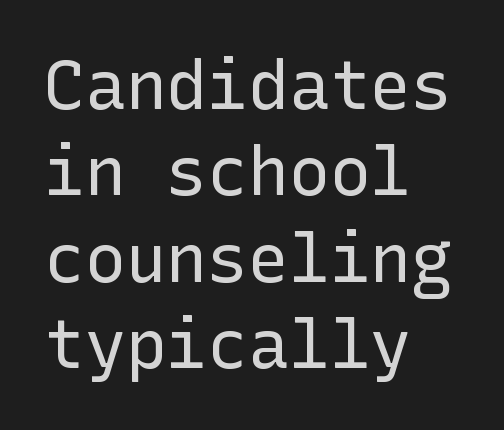
The image shows 68 px regular-weight sans-serif type, upright; set left-aligned, normal line spacing (1.27x), normal letter spacing, not underlined; low stroke contrast and a medium x-height.
